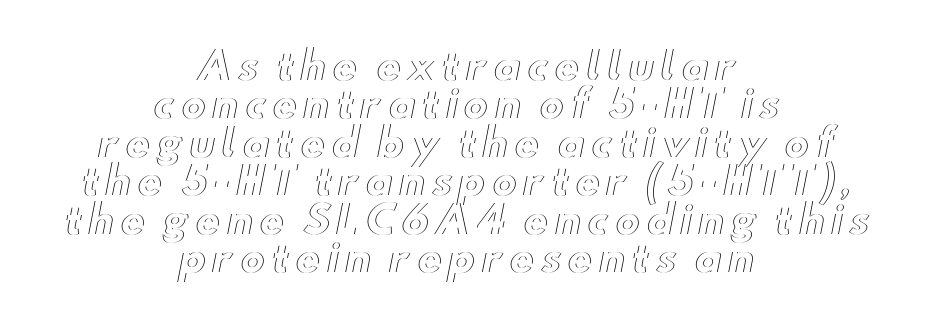
Q: Is the text italic (slanted)? A: Yes.
Q: Is the text underlined? A: No.
Q: How is the paragraph aligned? A: Centered.
Q: Is the spacing between lines tight, normal or loose? A: Tight.
Q: Width (condensed, normal, or wide)? A: Wide.
Q: x-height? A: Small.
Q: Monospaced? A: No.
